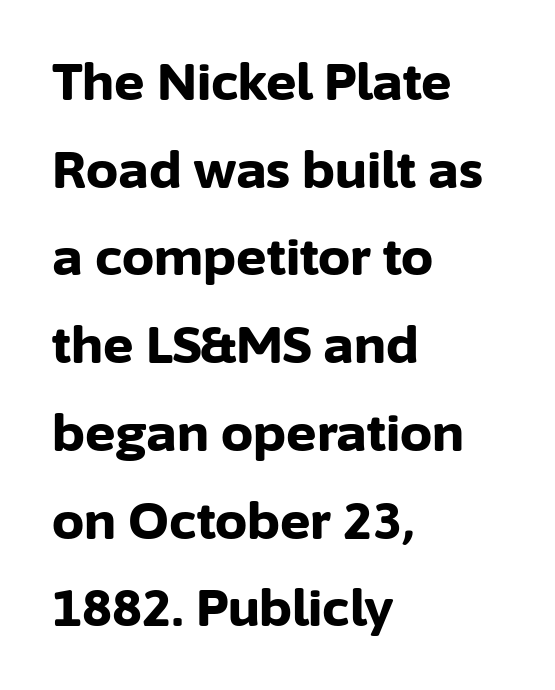
{"serif": "no", "italic": "no", "bold": "yes", "weight": "bold", "width": "normal", "stroke_contrast": "low", "x_height": "medium", "monospaced": "no", "underline": "no", "align": "left", "line_spacing_ratio": 1.72, "letter_spacing": "normal", "letter_spacing_em": 0.0, "glyph_px": 51}
